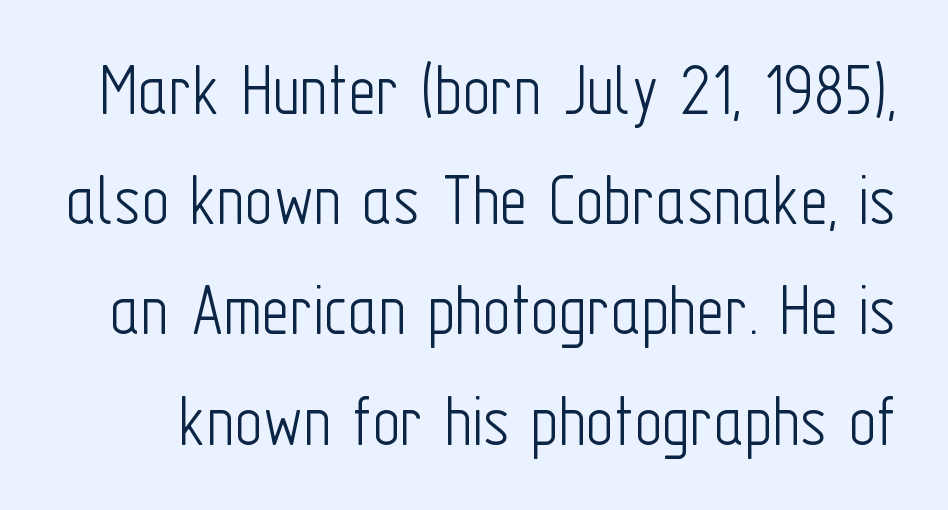
The image shows 76 px light, condensed sans-serif type, upright; set normal line spacing (1.45x), normal letter spacing, not underlined; low stroke contrast and a medium x-height.
